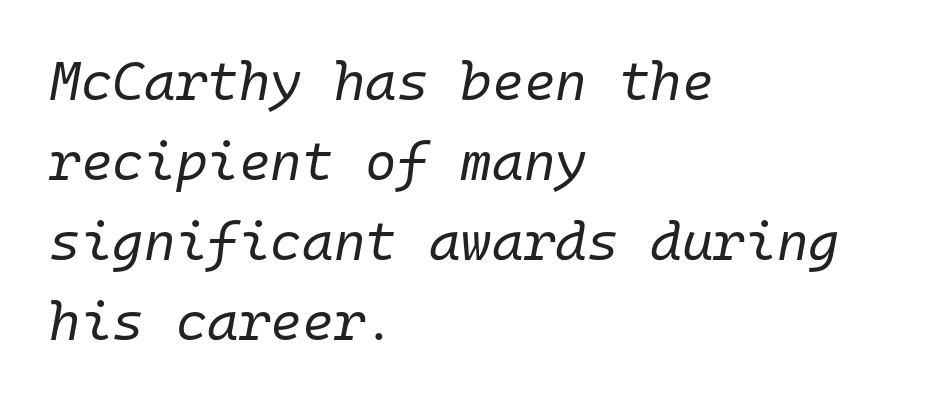
These lines stack with their left ends in a neat column. Normally led — the rows are evenly, conventionally spaced. Anything drawn beneath the words? Only blank space. The weight tops out at a normal text grade. Tall strokes in this sample are angled rather than plumb. Monospaced: the letters line up in strict vertical columns.
